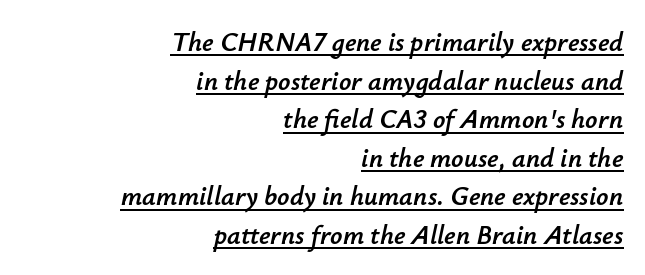
The image shows 27 px text type, italic (leaning right); set right-aligned, normal line spacing (1.43x), normal letter spacing, underlined.
